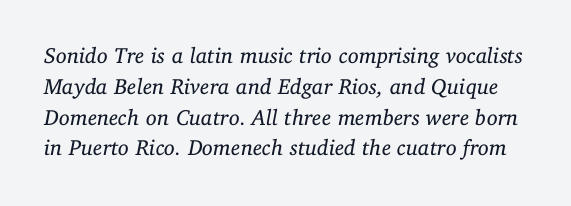
Q: Is the text bold? A: No.
Q: Is the text italic (slanted)? A: Yes, it leans right by about 11 degrees.
Q: Is the text underlined? A: No.
Q: Is the spacing between letters normal or unusually wide? A: Normal.
Q: Is the spacing between lines tight, normal or loose? A: Normal.
